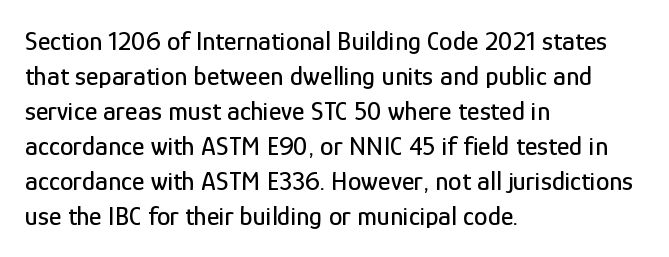
Q: Is the text italic (slanted)? A: No, it is upright.
Q: Is the text underlined? A: No.
Q: How is the paragraph aligned? A: Left-aligned.
Q: Is the spacing between letters normal or unusually wide? A: Normal.
Q: Is the spacing between lines tight, normal or loose? A: Normal.
